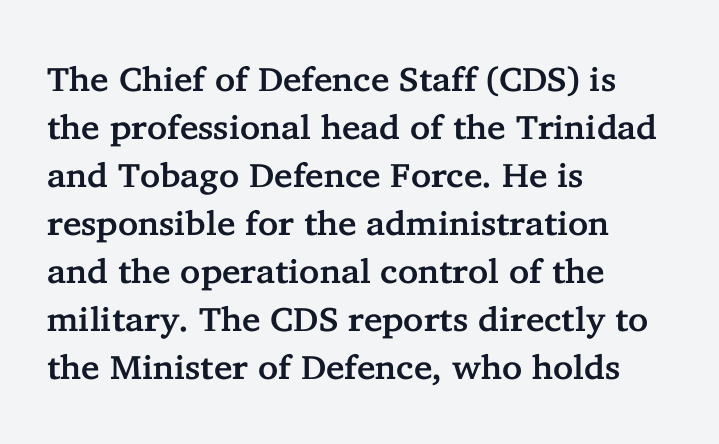
{"serif": "yes", "italic": "no", "width": "normal", "stroke_contrast": "low", "x_height": "medium", "monospaced": "no", "underline": "no", "align": "left", "line_spacing": "normal", "line_spacing_ratio": 1.41, "letter_spacing": "normal", "letter_spacing_em": 0.0, "glyph_px": 34}
